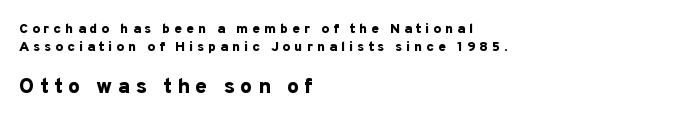
Normally led — the rows are evenly, conventionally spaced. The passage shown is not underscored anywhere. Italic: no, the glyphs are upright roman. Bold? Absolutely — the strokes are thick and heavy. This rendering uses left alignment, leaving the right contour irregular. The rendering enlarges the type as you move from the upper chunk to the lower.
